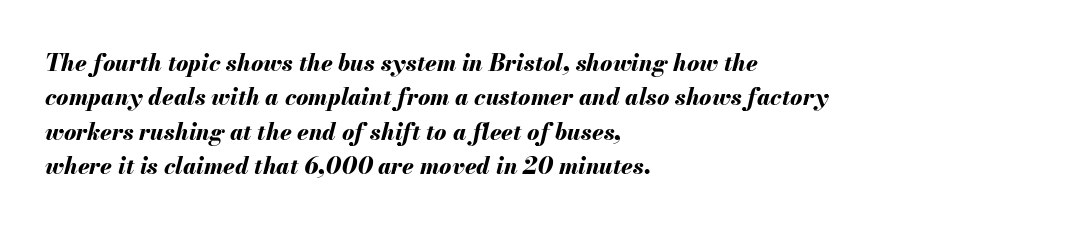
{"italic": "yes", "lean": "right", "slant_degrees": 13, "bold": "yes", "underline": "no", "align": "left", "line_spacing": "normal", "line_spacing_ratio": 1.5, "letter_spacing": "normal", "letter_spacing_em": 0.0, "glyph_px": 23}
